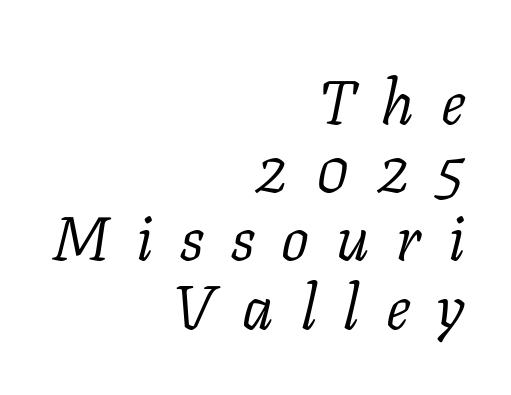
Q: Is the text bold? A: No.
Q: Is the text italic (slanted)? A: Yes, it leans right by about 11 degrees.
Q: Is the typeface a serif or a sans-serif typeface? A: Serif.
Q: Is the text underlined? A: No.
Q: How is the paragraph aligned? A: Right-aligned.
Q: Is the spacing between letters normal or unusually wide? A: Unusually wide.
Q: Is the spacing between lines tight, normal or loose? A: Tight.
Q: Width (condensed, normal, or wide)? A: Normal.
Q: Stroke contrast? A: Low.
Q: x-height? A: Medium.
Q: Monospaced? A: No.
